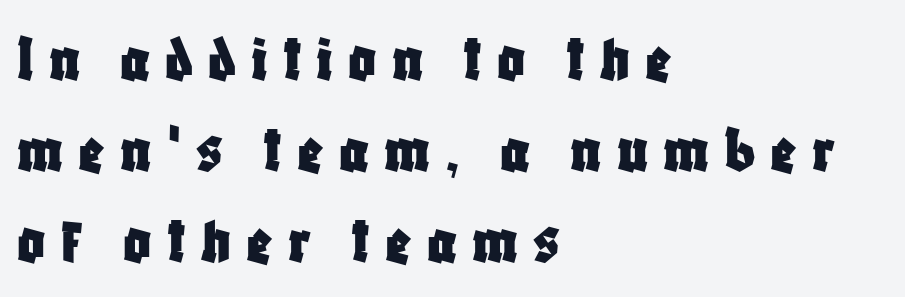
Think of a printed novel: that variable character pitch is what you see here. Alignment: flush left. The specimen reads as upright at a glance. Nope, no serifs anywhere on these letters. Honestly, there is no underline to notice here at all.
